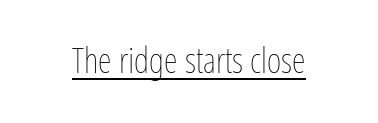
{"italic": "no", "bold": "no", "weight": "thin", "width": "condensed", "stroke_contrast": "low", "x_height": "medium", "monospaced": "no", "underline": "yes", "letter_spacing": "normal", "letter_spacing_em": 0.0, "glyph_px": 35}
